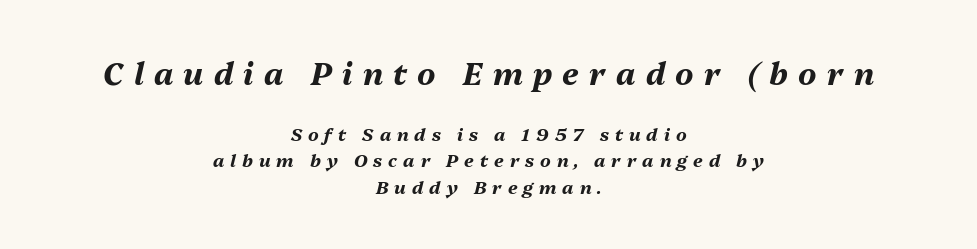
Q: Is the text bold? A: Yes.
Q: Is the text italic (slanted)? A: Yes, it leans right by about 13 degrees.
Q: Is the text underlined? A: No.
Q: How is the paragraph aligned? A: Centered.
Q: Is the spacing between letters normal or unusually wide? A: Unusually wide.
Q: Is the spacing between lines tight, normal or loose? A: Normal.
Q: Which block of text is set in a larger size, the first (top) or the second (bottom)? A: The first (top) one.
Q: Width (condensed, normal, or wide)? A: Normal.
Q: Stroke contrast? A: Medium.
Q: x-height? A: Medium.
Q: Monospaced? A: No.
